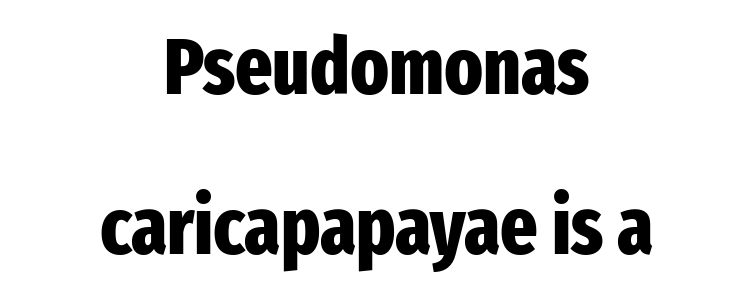
{"serif": "no", "italic": "no", "bold": "yes", "weight": "heavy", "width": "condensed", "stroke_contrast": "low", "x_height": "medium", "monospaced": "no", "underline": "no", "align": "center", "line_spacing": "loose", "line_spacing_ratio": 2.03, "letter_spacing": "normal", "letter_spacing_em": 0.0, "glyph_px": 79}
